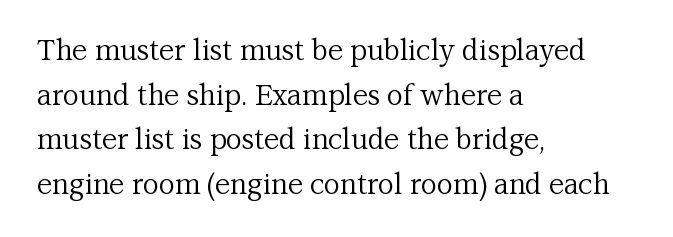
This sample uses an upright cut, with every glyph sitting square on the baseline. Spacing between characters is what you'd get straight out of the box. Note: serifs present on the glyphs. Each letter keeps its own natural width here, so spacing adapts to shape. The line-height multiplier appears to be the usual default. Words float on clear page, feet unadorned.
